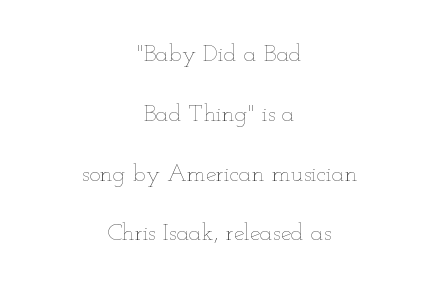
Each line is balanced around a shared central axis. The horizontal fit of the characters is conventional and even. Horizontal bands of white between lines are thick stripes. Heaviness? Minimal to ordinary, like unemphasized prose. Glance below the letters and you will spot only blank space.
